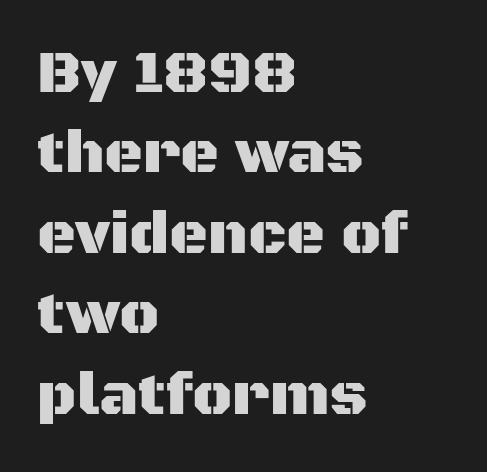
Q: Is the text italic (slanted)? A: No, it is upright.
Q: Is the typeface a serif or a sans-serif typeface? A: Sans-serif.
Q: Is the text underlined? A: No.
Q: How is the paragraph aligned? A: Left-aligned.
Q: Is the spacing between letters normal or unusually wide? A: Normal.
Q: Is the spacing between lines tight, normal or loose? A: Normal.
Q: Width (condensed, normal, or wide)? A: Normal.
Q: Stroke contrast? A: Medium.
Q: x-height? A: Large.
Q: Monospaced? A: No.
